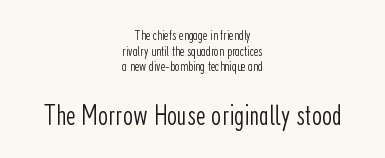
The image shows 29 px light, condensed sans-serif type, upright; set centered, tight line spacing (1.11x), normal letter spacing, not underlined; the second (bottom) block is 2.07x larger; low stroke contrast and a medium x-height.
